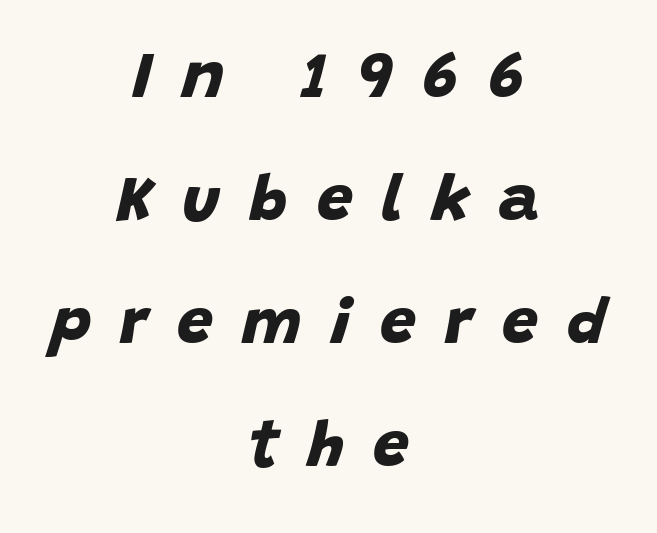
Loosely led — the rows are spread out. Check the space under the baseline: it is left empty. Compared with an ordinary text face, these strokes are far heavier — a full bold. Each letter keeps its own natural width here, so spacing adapts to shape.
